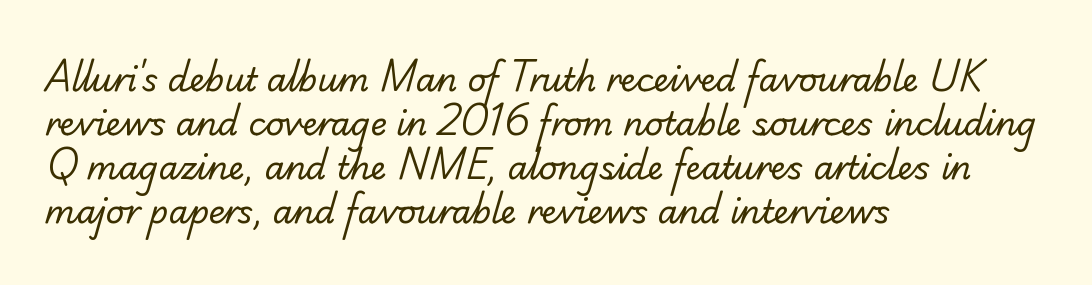
Q: Is the text bold? A: No.
Q: Is the typeface a serif or a sans-serif typeface? A: Serif.
Q: Is the text underlined? A: No.
Q: How is the paragraph aligned? A: Left-aligned.
Q: Is the spacing between letters normal or unusually wide? A: Normal.
Q: Is the spacing between lines tight, normal or loose? A: Normal.
Q: Width (condensed, normal, or wide)? A: Normal.
Q: Stroke contrast? A: Low.
Q: x-height? A: Small.
Q: Monospaced? A: No.
